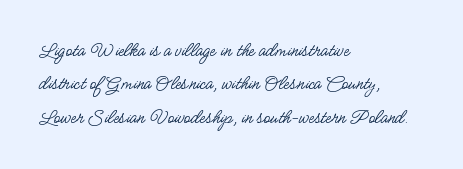
How would I describe the line gaps? Plain and ordinary. Weight: in the light-to-regular range. The type is set solid horizontally, with unmodified tracking. The lines are quadded left.
